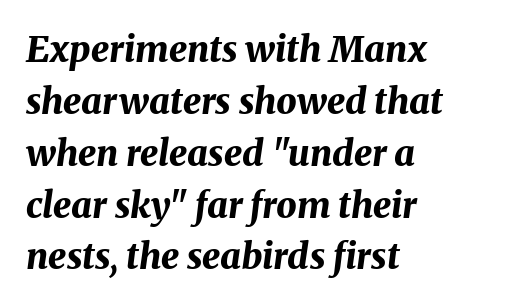
{"italic": "yes", "lean": "right", "slant_degrees": 8, "bold": "yes", "weight": "bold", "width": "normal", "stroke_contrast": "medium", "x_height": "medium", "monospaced": "no", "underline": "no", "align": "left", "line_spacing": "normal", "line_spacing_ratio": 1.44, "letter_spacing": "normal", "letter_spacing_em": 0.0, "glyph_px": 36}
